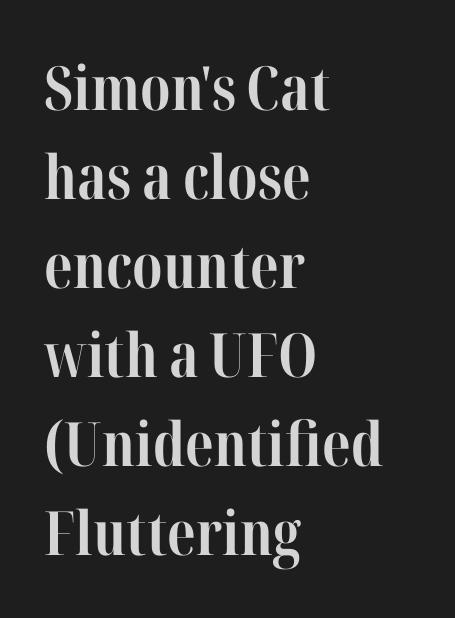
The image shows 61 px bold, condensed serif type, upright; set left-aligned, normal line spacing (1.46x), normal letter spacing, not underlined; high stroke contrast and a medium x-height.
